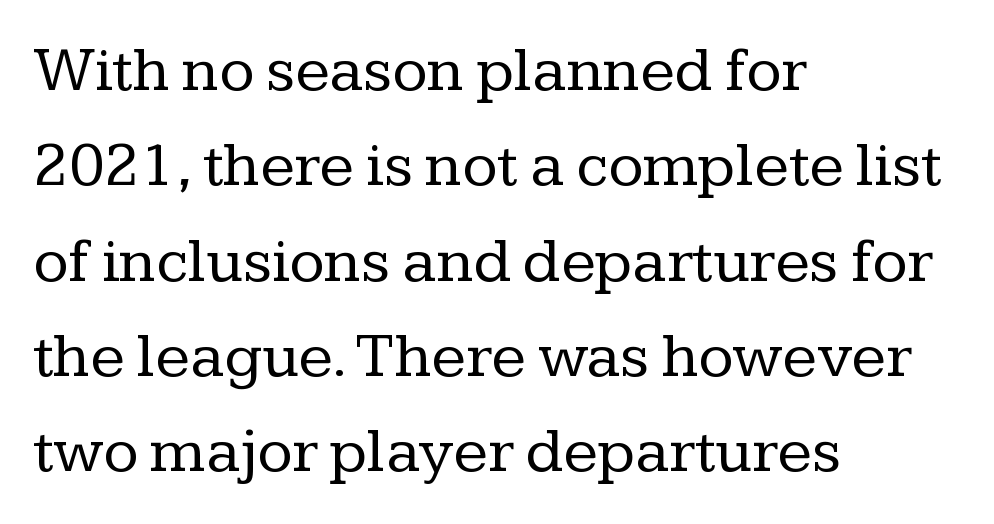
{"serif": "yes", "italic": "no", "bold": "no", "weight": "regular", "width": "normal", "stroke_contrast": "low", "x_height": "medium", "monospaced": "no", "underline": "no", "align": "left", "line_spacing": "normal", "line_spacing_ratio": 1.49, "letter_spacing": "normal", "letter_spacing_em": 0.0, "glyph_px": 64}
